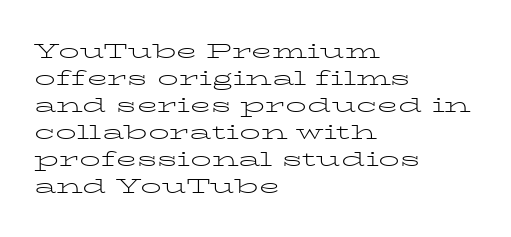
Q: Is the text bold? A: No.
Q: Is the text italic (slanted)? A: No, it is upright.
Q: Is the text underlined? A: No.
Q: How is the paragraph aligned? A: Left-aligned.
Q: Is the spacing between letters normal or unusually wide? A: Normal.
Q: Is the spacing between lines tight, normal or loose? A: Normal.
